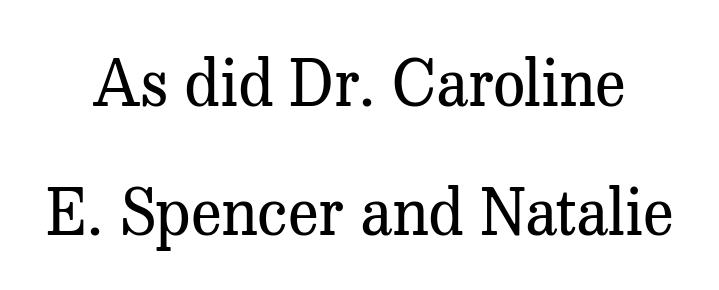
The image shows 64 px regular-weight serif type, upright; set loose line spacing (2.02x), normal letter spacing, not underlined; medium stroke contrast and a medium x-height.
